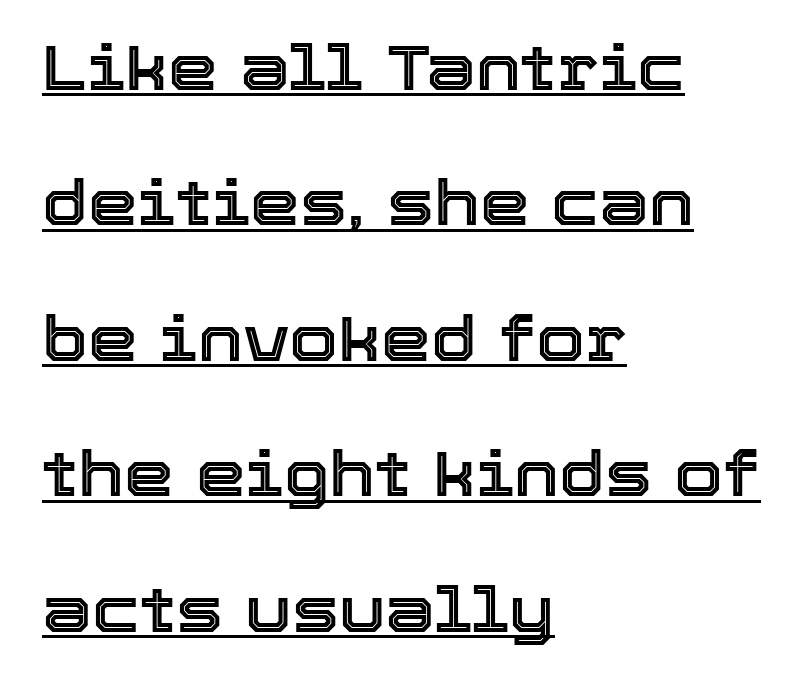
The image shows 63 px text type, upright; set left-aligned, loose line spacing (2.15x), normal letter spacing, underlined; a medium x-height.
